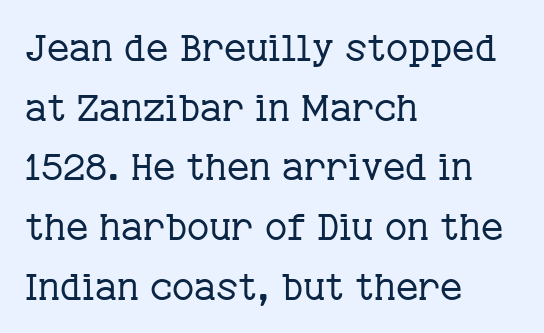
Yep, those are serifs on the letters. A light-to-regular cut is what we see here. Nobody touched the tracking dial on this one. The axis of the letterforms is exactly vertical. The line-height multiplier appears to be the usual default.
